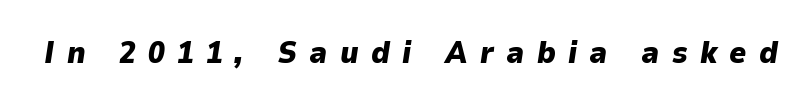
{"italic": "yes", "lean": "right", "slant_degrees": 9, "bold": "yes", "weight": "heavy", "width": "normal", "stroke_contrast": "low", "x_height": "medium", "monospaced": "no", "underline": "no", "letter_spacing": "wide", "letter_spacing_em": 0.41, "glyph_px": 30}
